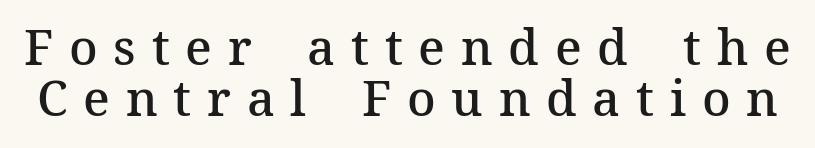
Q: Is the text bold? A: Semi-bold.
Q: Is the text italic (slanted)? A: No, it is upright.
Q: Is the typeface a serif or a sans-serif typeface? A: Serif.
Q: Is the text underlined? A: No.
Q: Is the spacing between letters normal or unusually wide? A: Unusually wide.
Q: Is the spacing between lines tight, normal or loose? A: Tight.
Q: Width (condensed, normal, or wide)? A: Normal.
Q: Stroke contrast? A: Medium.
Q: x-height? A: Medium.
Q: Monospaced? A: No.
